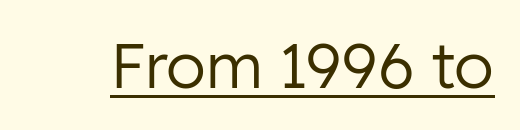
{"serif": "no", "italic": "no", "bold": "no", "weight": "regular", "width": "normal", "stroke_contrast": "low", "x_height": "medium", "monospaced": "no", "underline": "yes", "letter_spacing": "normal", "letter_spacing_em": 0.0, "glyph_px": 62}
